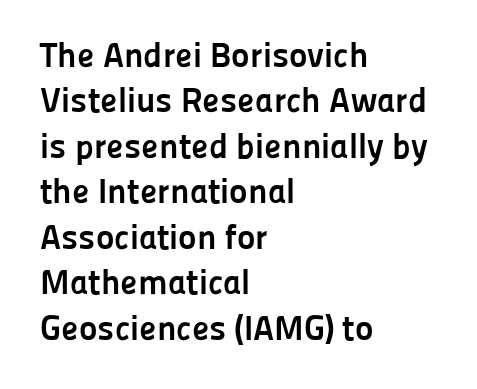
{"serif": "no", "italic": "no", "bold": "yes", "weight": "semibold", "width": "normal", "stroke_contrast": "low", "x_height": "medium", "monospaced": "no", "underline": "no", "align": "left", "line_spacing": "normal", "line_spacing_ratio": 1.3, "letter_spacing": "normal", "letter_spacing_em": 0.0, "glyph_px": 35}
